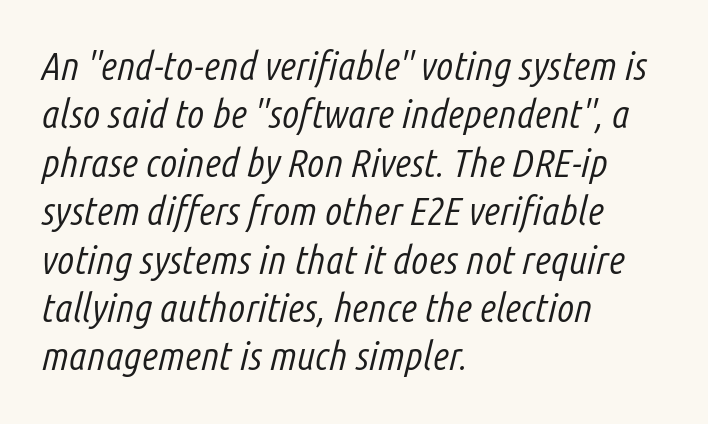
Q: Is the text bold? A: No.
Q: Is the text italic (slanted)? A: Yes, it leans right by about 14 degrees.
Q: Is the text underlined? A: No.
Q: How is the paragraph aligned? A: Left-aligned.
Q: Is the spacing between letters normal or unusually wide? A: Normal.
Q: Width (condensed, normal, or wide)? A: Condensed.
Q: Stroke contrast? A: Low.
Q: x-height? A: Medium.
Q: Monospaced? A: No.
